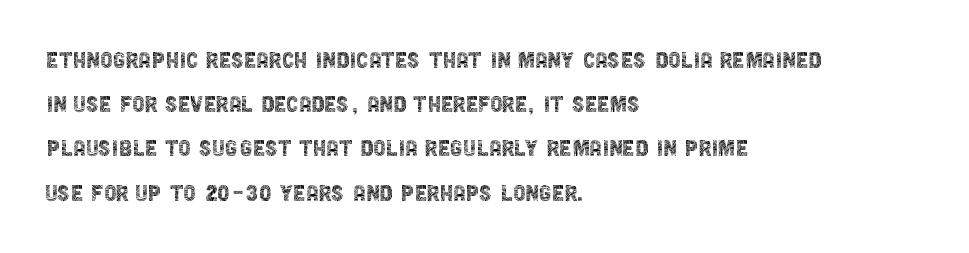
{"serif": "no", "italic": "no", "bold": "no", "weight": "thin", "width": "condensed", "x_height": "large", "monospaced": "no", "underline": "no", "align": "left", "line_spacing": "normal", "line_spacing_ratio": 1.58, "letter_spacing": "normal", "letter_spacing_em": 0.0, "glyph_px": 28}
